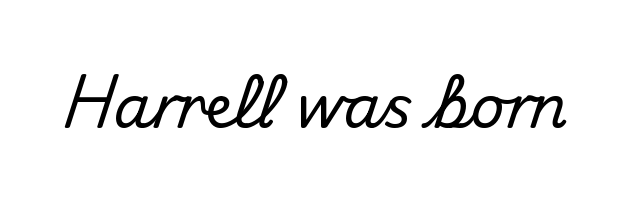
Each word holds together tightly as a unit, with standard inter-letter gaps. Check where the strokes stop: nothing finishes them off — pure sans. Only glyphs here, with clear space below each row.
